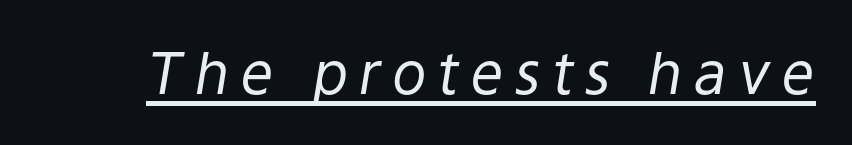
{"italic": "yes", "lean": "right", "slant_degrees": 9, "bold": "no", "weight": "regular", "width": "normal", "stroke_contrast": "low", "x_height": "medium", "monospaced": "no", "underline": "yes", "glyph_px": 58}
